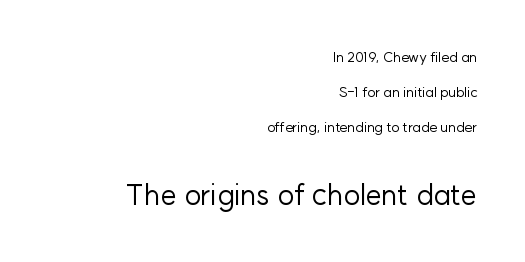
These two chunks differ in scale, with the bottom chunk taking the larger measure. Alignment: flush right. Airy leading. The letters advance in unequal steps, a hallmark of proportional type.
